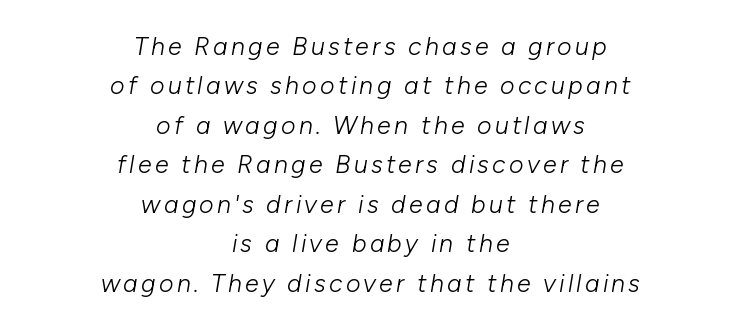
{"italic": "yes", "lean": "right", "slant_degrees": 10, "bold": "no", "underline": "no", "align": "center", "line_spacing": "normal", "line_spacing_ratio": 1.58, "glyph_px": 25}
